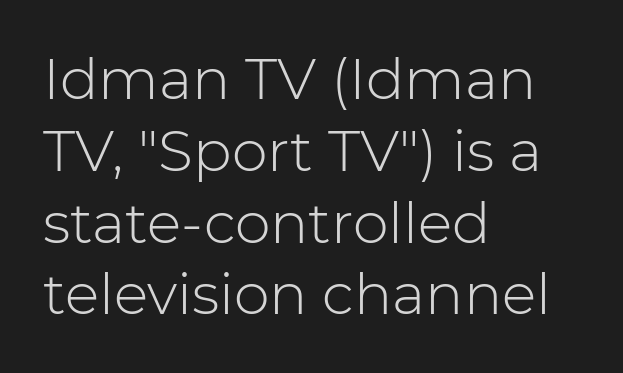
Q: Is the text bold? A: No.
Q: Is the text italic (slanted)? A: No, it is upright.
Q: Is the typeface a serif or a sans-serif typeface? A: Sans-serif.
Q: Is the text underlined? A: No.
Q: How is the paragraph aligned? A: Left-aligned.
Q: Is the spacing between letters normal or unusually wide? A: Normal.
Q: Is the spacing between lines tight, normal or loose? A: Normal.
Q: Width (condensed, normal, or wide)? A: Normal.
Q: Stroke contrast? A: Low.
Q: x-height? A: Medium.
Q: Monospaced? A: No.
